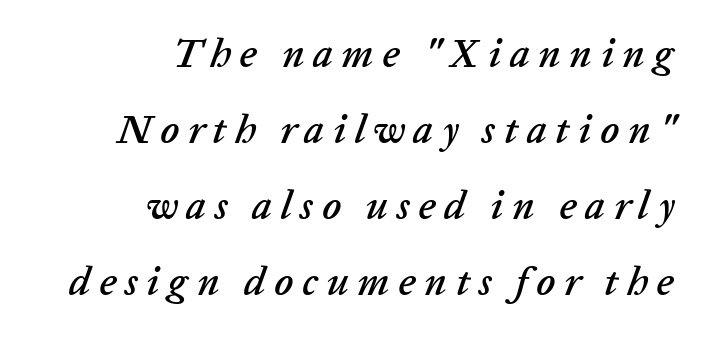
{"italic": "yes", "lean": "right", "slant_degrees": 20, "width": "normal", "stroke_contrast": "low", "x_height": "medium", "monospaced": "no", "underline": "no", "align": "right", "line_spacing": "loose", "line_spacing_ratio": 1.9, "letter_spacing": "wide", "letter_spacing_em": 0.21, "glyph_px": 40}
